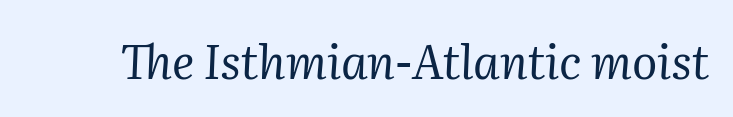
Q: Is the text bold? A: No.
Q: Is the text italic (slanted)? A: Yes, it leans right by about 2 degrees.
Q: Is the typeface a serif or a sans-serif typeface? A: Serif.
Q: Is the text underlined? A: No.
Q: Is the spacing between letters normal or unusually wide? A: Normal.
Q: Width (condensed, normal, or wide)? A: Normal.
Q: Stroke contrast? A: Medium.
Q: x-height? A: Medium.
Q: Monospaced? A: No.
